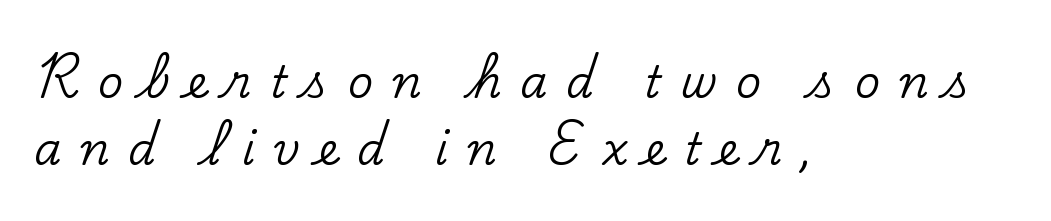
The image shows 44 px serif type; set left-aligned, normal line spacing (1.52x), unusually wide letter spacing (+0.42 em), not underlined; low stroke contrast and a small x-height.
